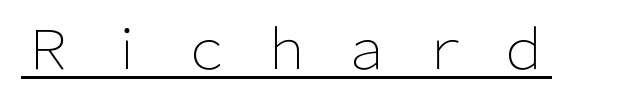
Loose tracking; the words dissolve into strings of separated letters. This is not heavy type; no bold has been used. Letterform terminals end flat and unadorned throughout the passage. Descenders here cross a horizontal rule under the line. Each letter keeps its own natural width here, so spacing adapts to shape. It's the straight-up-and-down kind of type.
